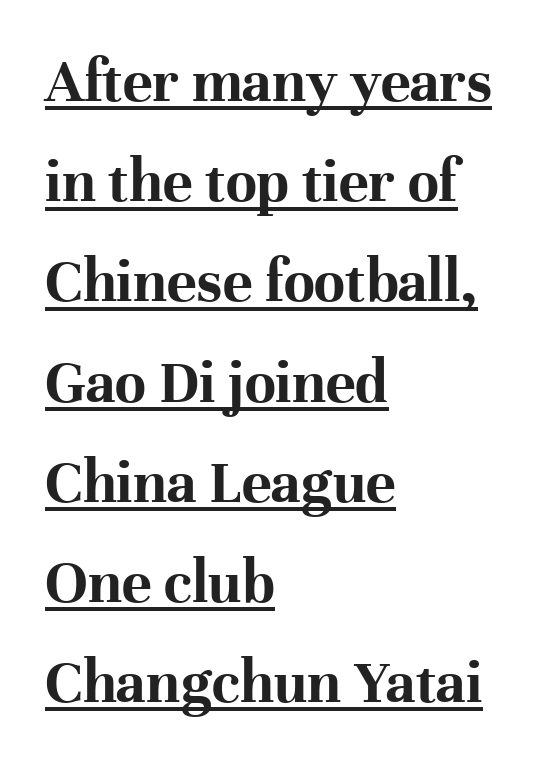
Here the glyphs are tracked normally, forming tight word shapes. One glance says typical: line gaps are just what's usual. The rendering uses natural spacing where letterforms have individual widths. The strokes are fattened all the way to bold. These characters rest on top of a visible drawn line.
